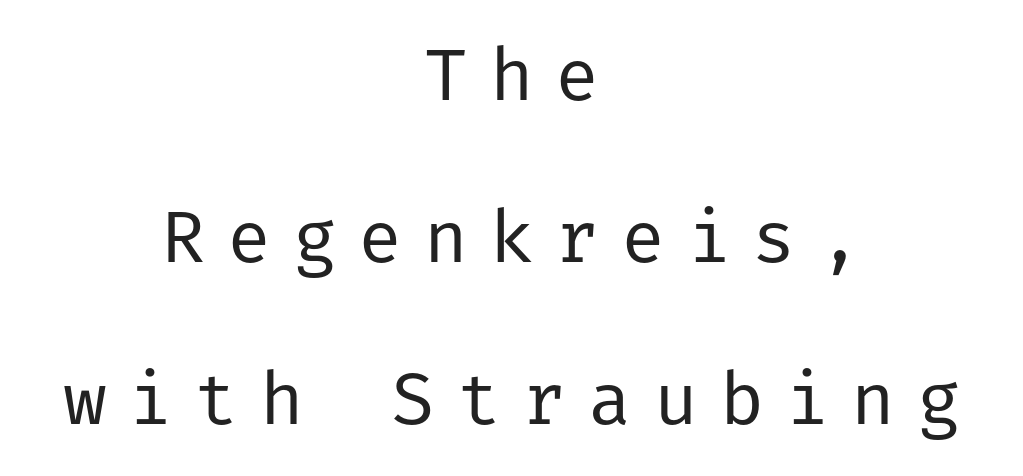
Q: Is the text bold? A: No.
Q: Is the text italic (slanted)? A: No, it is upright.
Q: Is the typeface a serif or a sans-serif typeface? A: Sans-serif.
Q: Is the text underlined? A: No.
Q: How is the paragraph aligned? A: Centered.
Q: Is the spacing between letters normal or unusually wide? A: Unusually wide.
Q: Is the spacing between lines tight, normal or loose? A: Loose.
Q: Width (condensed, normal, or wide)? A: Normal.
Q: Stroke contrast? A: Low.
Q: x-height? A: Medium.
